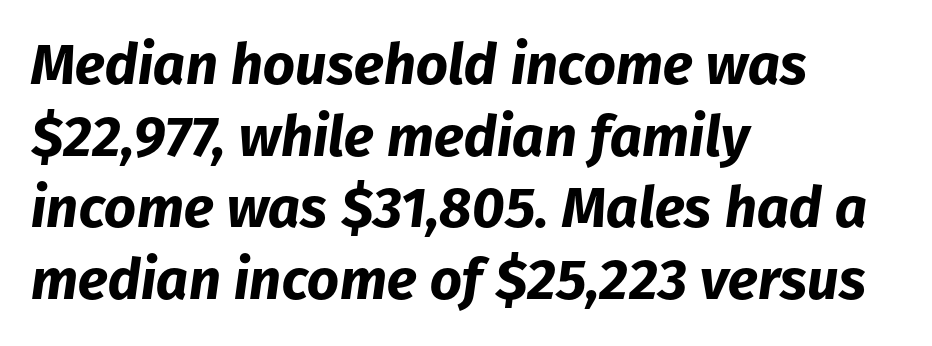
The image shows 56 px bold type, italic (leaning right); set left-aligned, normal line spacing (1.28x), normal letter spacing, not underlined; low stroke contrast and a medium x-height.
